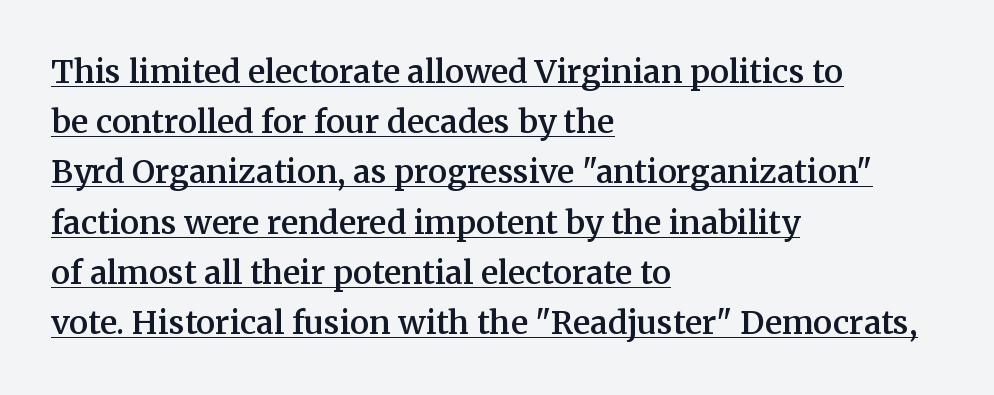
Check the space under the baseline: a stroke is drawn there. The ragged edge is on the right, which tells us the setting is flush left. Spacing verdict: proportional, widths tailored to each character. You can tell from the footed stems that serif type was used.
